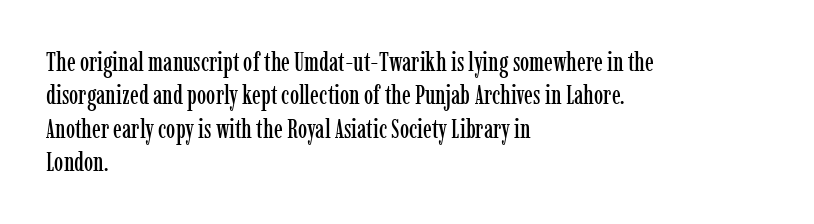
Beneath every word, the page is bare. Evenly set lines give the paragraph a standard silhouette. The compositor pushed each line to the left boundary. Spacing between characters is what you'd get straight out of the box. When letters stand straight like this, we call the style roman or upright.
